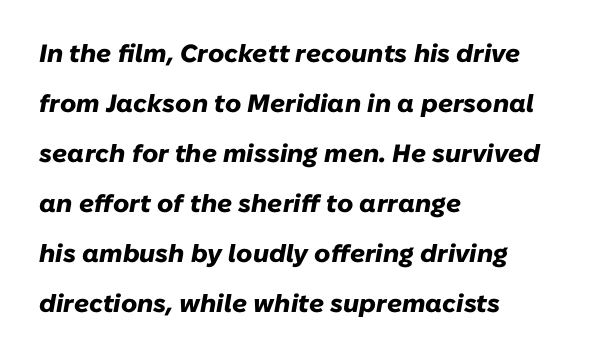
Descenders hang freely into open space. Posture: slanted. This sample trades compactness for vertical openness between lines. The rendering keeps characters at their native spacing.
